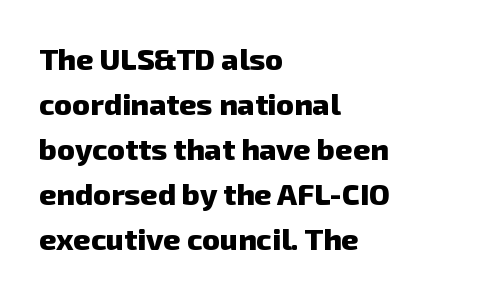
{"serif": "no", "bold": "yes", "weight": "heavy", "width": "normal", "stroke_contrast": "low", "x_height": "medium", "monospaced": "no", "underline": "no", "align": "left", "line_spacing": "normal", "line_spacing_ratio": 1.5, "letter_spacing": "normal", "letter_spacing_em": 0.0, "glyph_px": 30}
